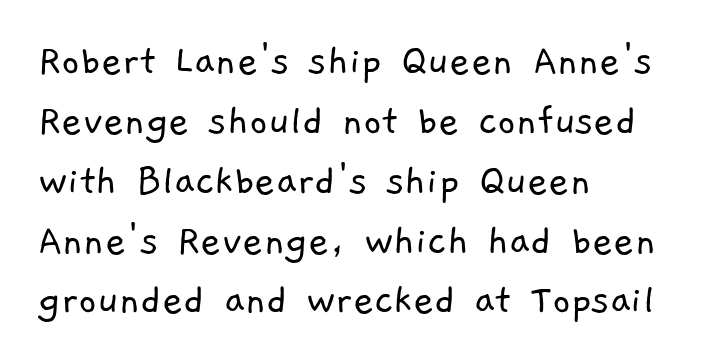
{"serif": "no", "bold": "no", "weight": "light", "width": "normal", "stroke_contrast": "low", "x_height": "medium", "monospaced": "no", "underline": "no", "align": "left", "line_spacing": "normal", "line_spacing_ratio": 1.33, "letter_spacing": "normal", "letter_spacing_em": 0.0, "glyph_px": 45}
